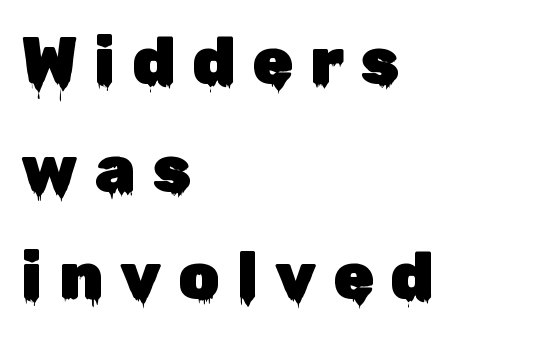
Regarding serifs, this sample does without them. No italicization has been applied; the sample stays upright. The space beneath each line is pristine and unruled. The line-height multiplier appears to be the usual default.
